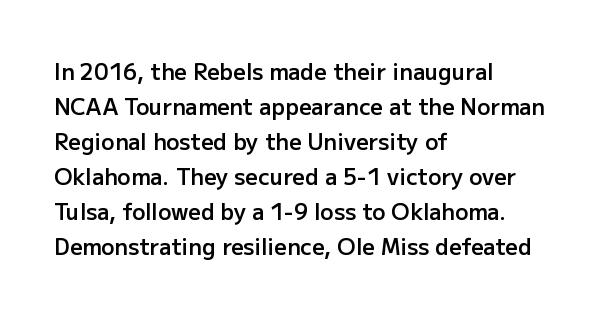
{"italic": "no", "bold": "semi", "underline": "no", "align": "left", "line_spacing": "normal", "line_spacing_ratio": 1.59, "letter_spacing": "normal", "letter_spacing_em": 0.0, "glyph_px": 22}
